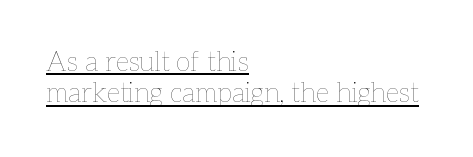
No letter is thick-stroked: the sample isn't bold. The gaps between neighbouring characters are ordinary and unremarkable. Italic: no, the glyphs are upright roman. The sample's only ornament is a line tracing under the words. Caption: multi-line text, flush left, ragged right.
